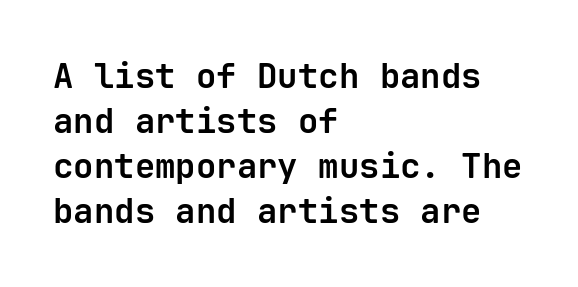
Q: Is the text bold? A: Yes.
Q: Is the text italic (slanted)? A: No, it is upright.
Q: Is the typeface a serif or a sans-serif typeface? A: Sans-serif.
Q: Is the text underlined? A: No.
Q: How is the paragraph aligned? A: Left-aligned.
Q: Is the spacing between letters normal or unusually wide? A: Normal.
Q: Is the spacing between lines tight, normal or loose? A: Normal.
Q: Width (condensed, normal, or wide)? A: Normal.
Q: Stroke contrast? A: Low.
Q: x-height? A: Medium.
Q: Monospaced? A: Yes.
